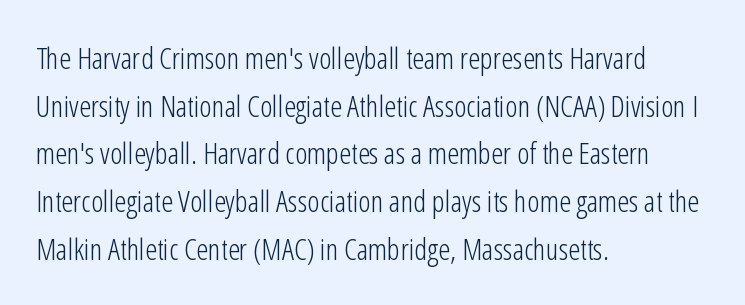
Q: Is the text bold? A: No.
Q: Is the text italic (slanted)? A: No, it is upright.
Q: Is the typeface a serif or a sans-serif typeface? A: Sans-serif.
Q: Is the text underlined? A: No.
Q: How is the paragraph aligned? A: Left-aligned.
Q: Is the spacing between letters normal or unusually wide? A: Normal.
Q: Is the spacing between lines tight, normal or loose? A: Normal.
Q: Width (condensed, normal, or wide)? A: Condensed.
Q: Stroke contrast? A: Low.
Q: x-height? A: Medium.
Q: Monospaced? A: No.
